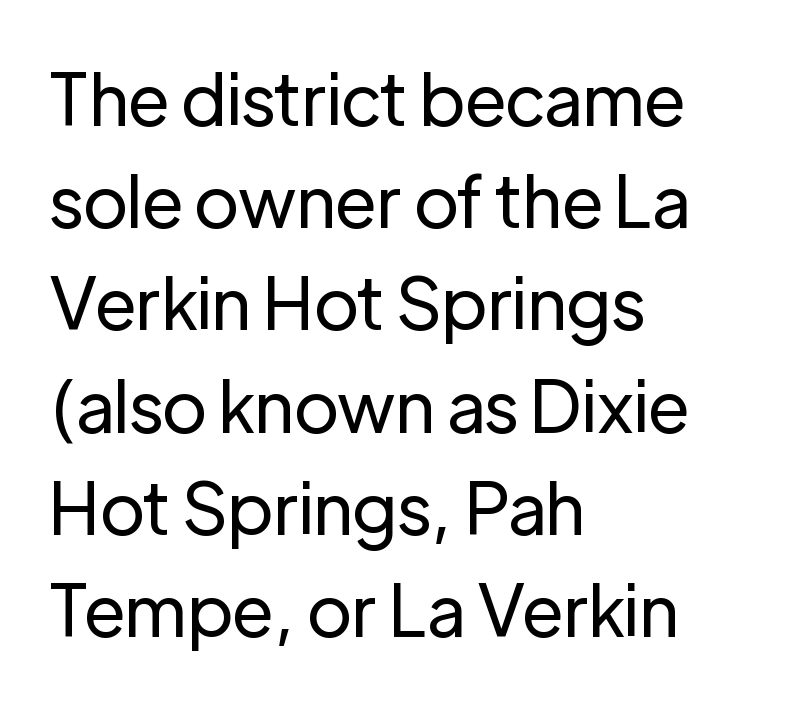
{"serif": "no", "italic": "no", "bold": "no", "weight": "regular", "width": "normal", "stroke_contrast": "low", "x_height": "medium", "monospaced": "no", "underline": "no", "align": "left", "line_spacing": "normal", "line_spacing_ratio": 1.44, "letter_spacing": "normal", "letter_spacing_em": 0.0, "glyph_px": 71}
